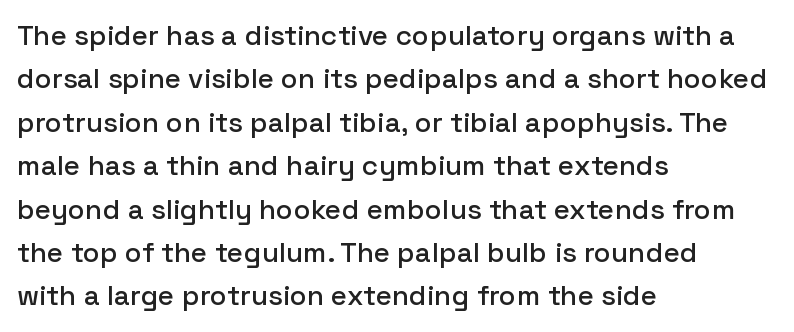
The image shows 28 px sans-serif type, upright; set left-aligned, normal line spacing (1.55x), normal letter spacing, not underlined; low stroke contrast and a medium x-height.
